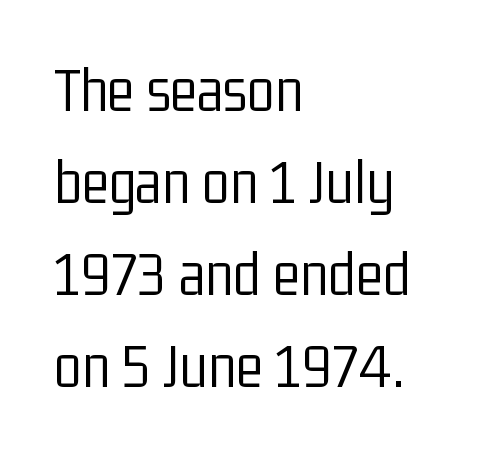
Q: Is the text bold? A: No.
Q: Is the text italic (slanted)? A: No, it is upright.
Q: Is the typeface a serif or a sans-serif typeface? A: Sans-serif.
Q: Is the text underlined? A: No.
Q: How is the paragraph aligned? A: Left-aligned.
Q: Is the spacing between letters normal or unusually wide? A: Normal.
Q: Is the spacing between lines tight, normal or loose? A: Normal.
Q: Width (condensed, normal, or wide)? A: Condensed.
Q: Stroke contrast? A: Low.
Q: x-height? A: Medium.
Q: Monospaced? A: No.
